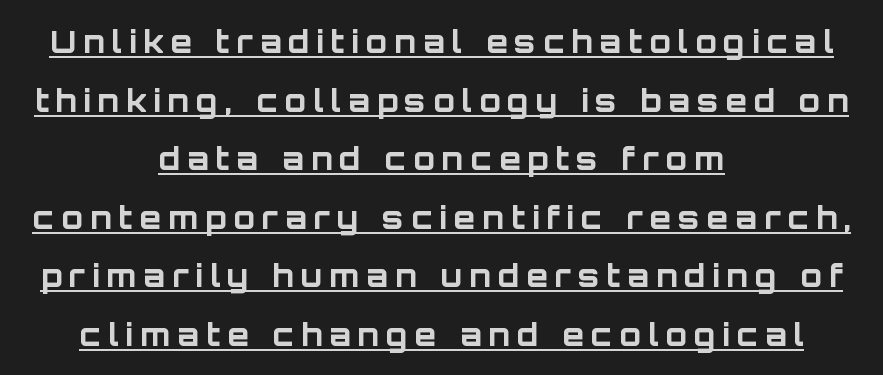
The image shows 31 px bold sans-serif type, upright; set centered, line spacing 1.89x, unusually wide letter spacing (+0.23 em), underlined; low stroke contrast and a large x-height.
